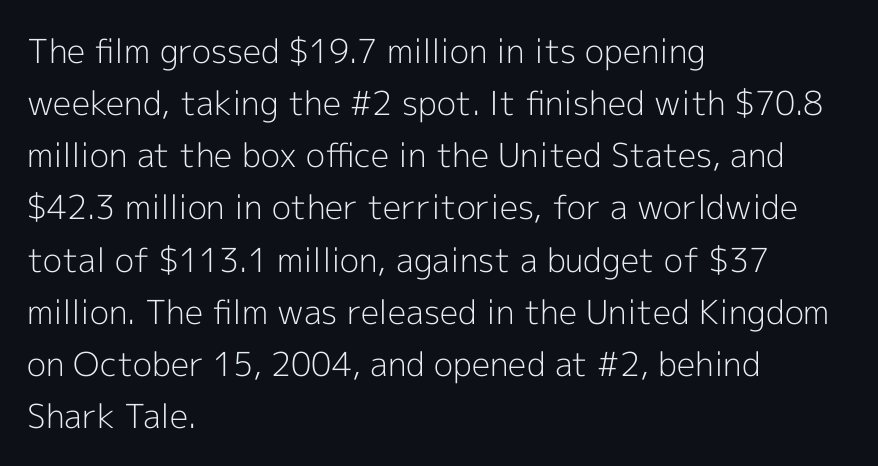
Q: Is the text bold? A: No.
Q: Is the text italic (slanted)? A: No, it is upright.
Q: Is the typeface a serif or a sans-serif typeface? A: Sans-serif.
Q: Is the text underlined? A: No.
Q: How is the paragraph aligned? A: Left-aligned.
Q: Is the spacing between letters normal or unusually wide? A: Normal.
Q: Is the spacing between lines tight, normal or loose? A: Normal.
Q: Width (condensed, normal, or wide)? A: Normal.
Q: x-height? A: Medium.
Q: Monospaced? A: No.
